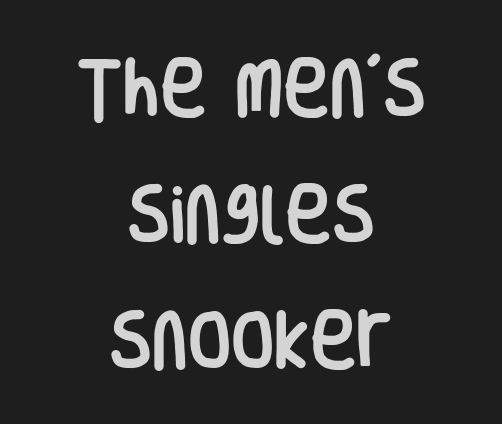
Q: Is the text italic (slanted)? A: No, it is upright.
Q: Is the typeface a serif or a sans-serif typeface? A: Sans-serif.
Q: Is the text underlined? A: No.
Q: How is the paragraph aligned? A: Centered.
Q: Is the spacing between letters normal or unusually wide? A: Normal.
Q: Is the spacing between lines tight, normal or loose? A: Loose.
Q: Width (condensed, normal, or wide)? A: Condensed.
Q: Stroke contrast? A: Low.
Q: x-height? A: Large.
Q: Monospaced? A: No.
